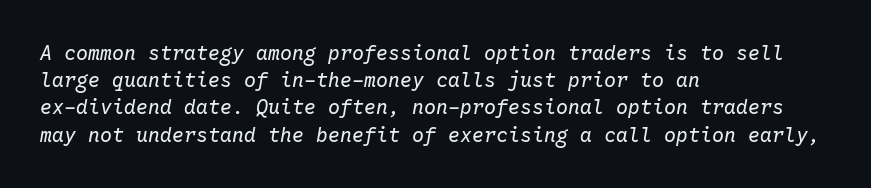
Q: Is the text bold? A: No.
Q: Is the text italic (slanted)? A: Yes, it leans right by about 10 degrees.
Q: Is the text underlined? A: No.
Q: How is the paragraph aligned? A: Left-aligned.
Q: Is the spacing between letters normal or unusually wide? A: Normal.
Q: Is the spacing between lines tight, normal or loose? A: Normal.
